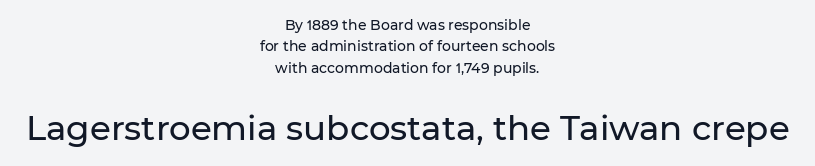
Q: Is the text italic (slanted)? A: No, it is upright.
Q: Is the typeface a serif or a sans-serif typeface? A: Sans-serif.
Q: Is the text underlined? A: No.
Q: How is the paragraph aligned? A: Centered.
Q: Is the spacing between letters normal or unusually wide? A: Normal.
Q: Is the spacing between lines tight, normal or loose? A: Normal.
Q: Which block of text is set in a larger size, the first (top) or the second (bottom)? A: The second (bottom) one.
Q: Width (condensed, normal, or wide)? A: Normal.
Q: Stroke contrast? A: Low.
Q: x-height? A: Medium.
Q: Monospaced? A: No.
